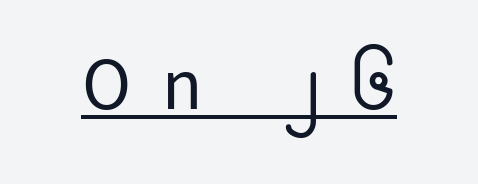
Q: Is the text bold? A: No.
Q: Is the text italic (slanted)? A: No, it is upright.
Q: Is the typeface a serif or a sans-serif typeface? A: Sans-serif.
Q: Is the text underlined? A: Yes.
Q: How is the paragraph aligned? A: Centered.
Q: Is the spacing between letters normal or unusually wide? A: Unusually wide.
Q: Width (condensed, normal, or wide)? A: Normal.
Q: Stroke contrast? A: Low.
Q: x-height? A: Medium.
Q: Monospaced? A: No.
